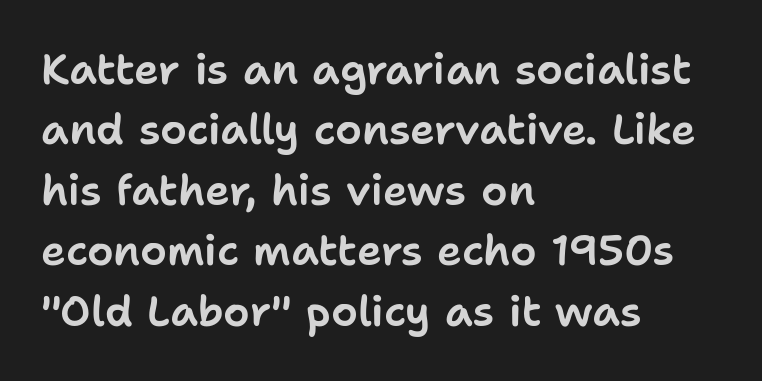
These lines were composed using upright roman letters. Observe the ordinary spacing: letters are neighbours, not strangers. One-word summary of the alignment: left. Compared with typical paragraphs, the rows here are spaced about the same.
